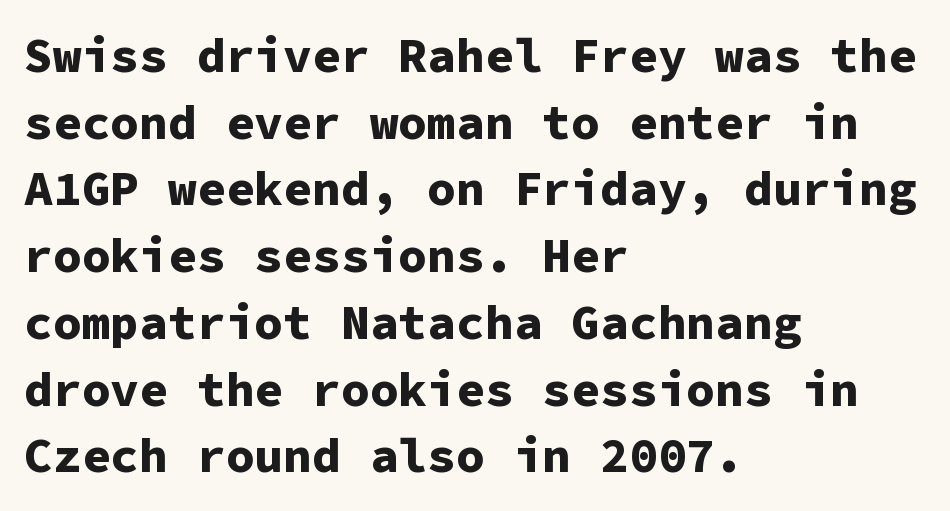
{"serif": "no", "italic": "no", "bold": "yes", "weight": "bold", "width": "normal", "stroke_contrast": "low", "x_height": "medium", "monospaced": "yes", "underline": "no", "align": "left", "line_spacing": "normal", "line_spacing_ratio": 1.39, "letter_spacing": "normal", "letter_spacing_em": 0.0, "glyph_px": 48}
